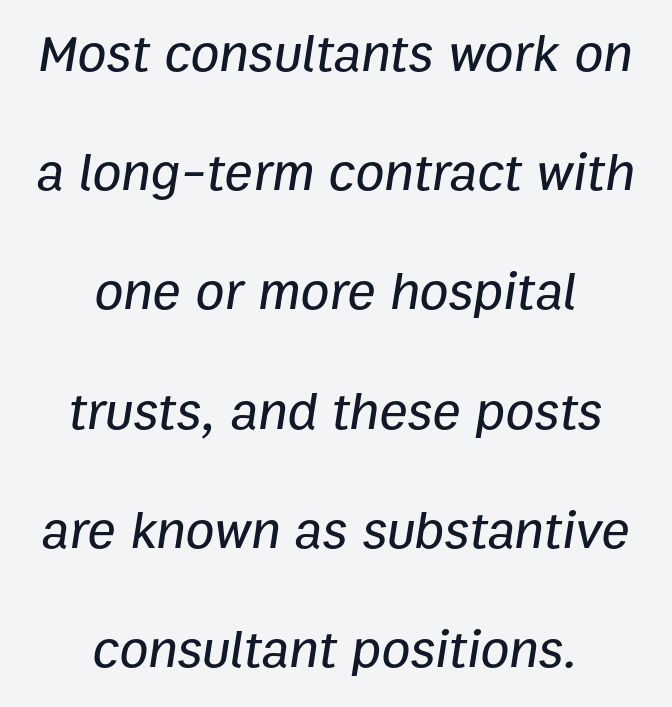
{"italic": "yes", "lean": "right", "slant_degrees": 9, "width": "normal", "stroke_contrast": "low", "x_height": "medium", "monospaced": "no", "underline": "no", "align": "center", "line_spacing": "loose", "line_spacing_ratio": 2.25, "letter_spacing": "normal", "letter_spacing_em": 0.0, "glyph_px": 53}
